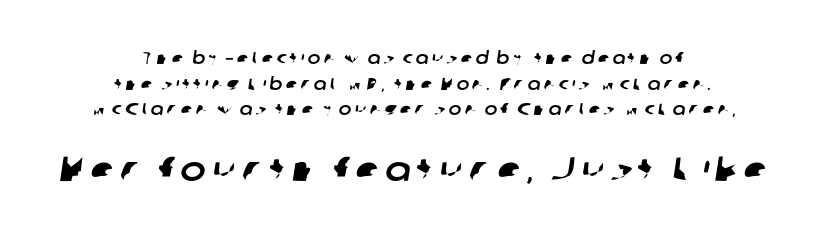
The image shows 34 px sans-serif type; set centered, normal line spacing (1.51x), not underlined; the second (bottom) block is 2.0x larger; low stroke contrast and a medium x-height.
